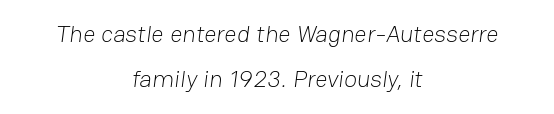
{"bold": "no", "underline": "no", "align": "center", "line_spacing_ratio": 1.89, "letter_spacing": "normal", "letter_spacing_em": 0.0, "glyph_px": 24}
